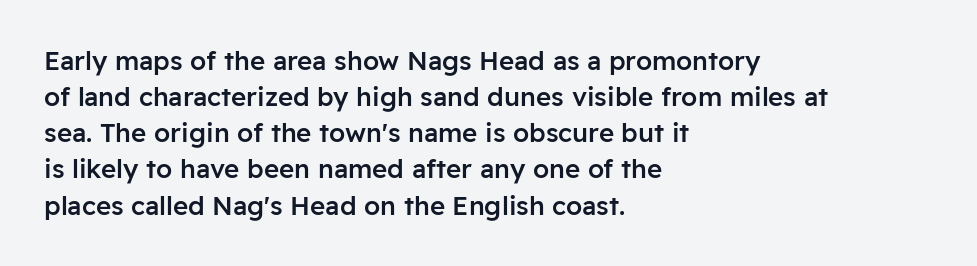
The image shows 26 px text type, upright; set left-aligned, normal line spacing (1.39x), normal letter spacing, not underlined.
